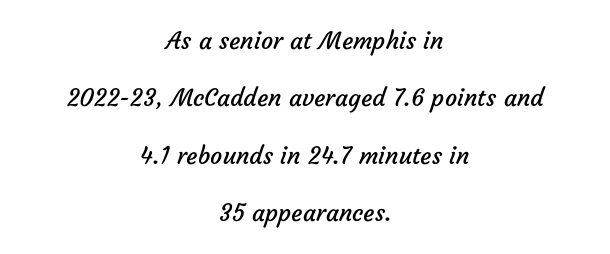
The image shows 24 px text type; set centered, loose line spacing (2.39x), normal letter spacing, not underlined.
